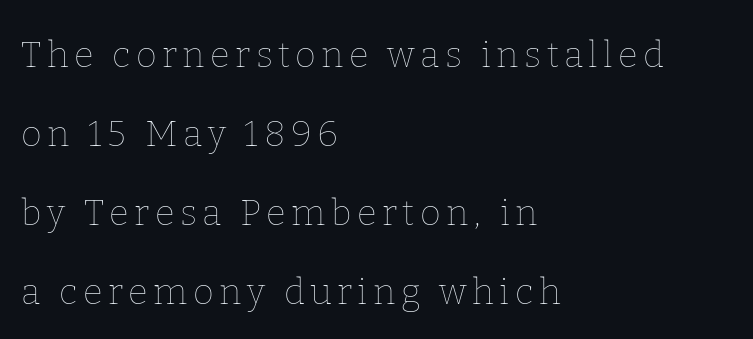
{"italic": "no", "bold": "no", "weight": "thin", "width": "normal", "stroke_contrast": "low", "x_height": "medium", "monospaced": "no", "underline": "no", "align": "left", "line_spacing": "loose", "line_spacing_ratio": 2.19, "glyph_px": 36}
